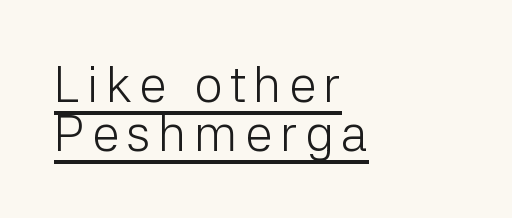
Q: Is the text bold? A: No.
Q: Is the text italic (slanted)? A: No, it is upright.
Q: Is the typeface a serif or a sans-serif typeface? A: Sans-serif.
Q: Is the text underlined? A: Yes.
Q: How is the paragraph aligned? A: Left-aligned.
Q: Is the spacing between lines tight, normal or loose? A: Tight.
Q: Width (condensed, normal, or wide)? A: Normal.
Q: Stroke contrast? A: Low.
Q: x-height? A: Medium.
Q: Monospaced? A: No.
